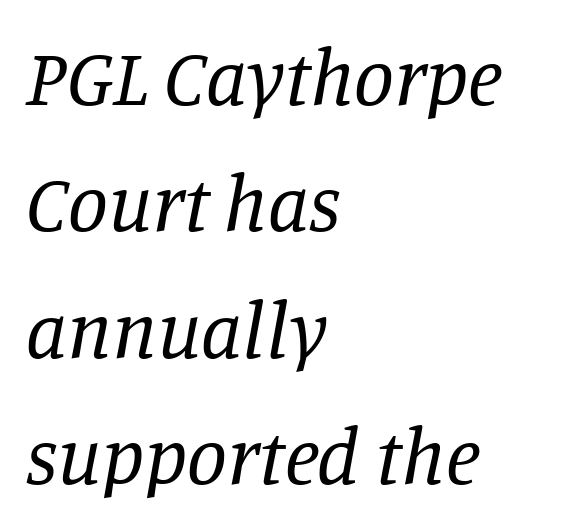
{"serif": "yes", "italic": "yes", "lean": "right", "slant_degrees": 11, "bold": "no", "weight": "regular", "width": "normal", "stroke_contrast": "low", "x_height": "large", "monospaced": "no", "underline": "no", "align": "left", "line_spacing": "normal", "line_spacing_ratio": 1.58, "letter_spacing": "normal", "letter_spacing_em": 0.0, "glyph_px": 80}
